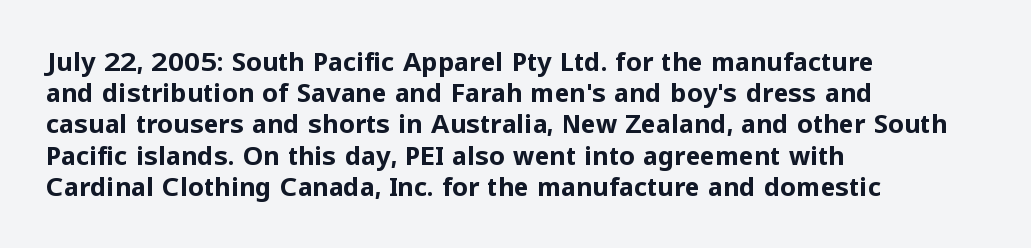
{"italic": "no", "bold": "yes", "underline": "no", "align": "left", "line_spacing": "normal", "line_spacing_ratio": 1.25, "letter_spacing": "normal", "letter_spacing_em": 0.0, "glyph_px": 25}
